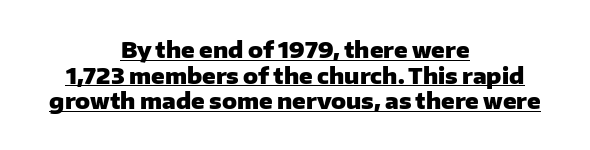
The image shows 22 px bold type, upright; set centered, line spacing 1.17x, normal letter spacing, underlined.
